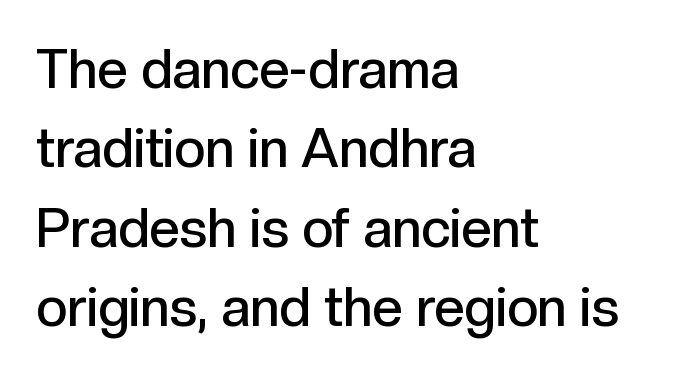
The image shows 54 px semibold sans-serif type, upright; set left-aligned, normal line spacing (1.47x), normal letter spacing, not underlined; a medium x-height.
